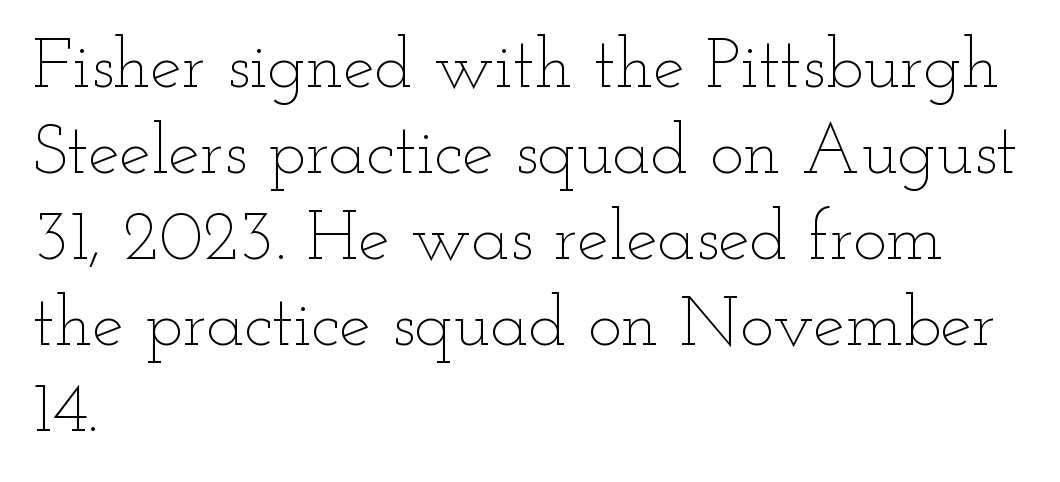
Q: Is the text bold? A: No.
Q: Is the text italic (slanted)? A: No, it is upright.
Q: Is the text underlined? A: No.
Q: How is the paragraph aligned? A: Left-aligned.
Q: Is the spacing between letters normal or unusually wide? A: Normal.
Q: Width (condensed, normal, or wide)? A: Wide.
Q: Stroke contrast? A: Low.
Q: x-height? A: Small.
Q: Monospaced? A: No.
